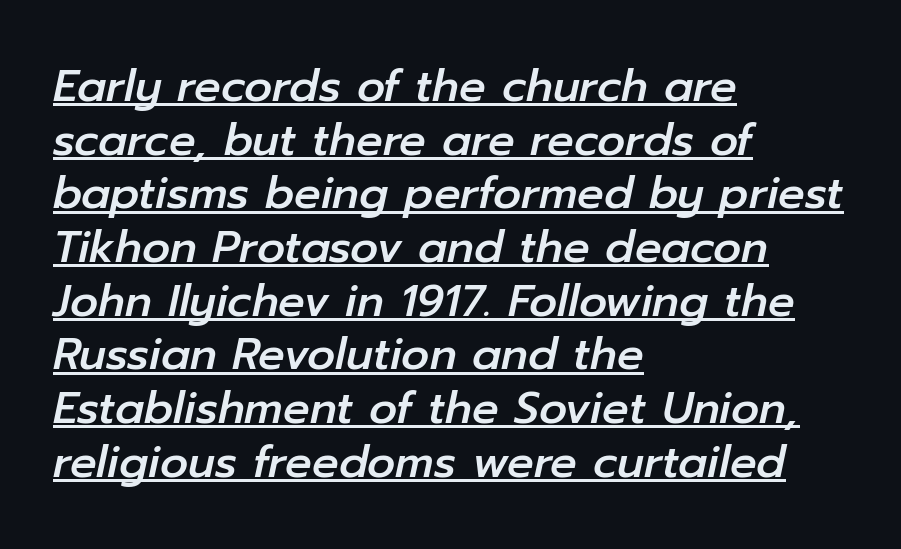
{"italic": "yes", "lean": "right", "slant_degrees": 12, "width": "normal", "stroke_contrast": "low", "x_height": "medium", "monospaced": "no", "underline": "yes", "align": "left", "line_spacing_ratio": 1.22, "letter_spacing": "normal", "letter_spacing_em": 0.0, "glyph_px": 44}
